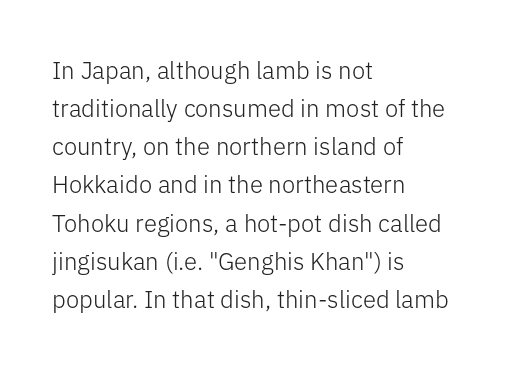
The image shows 24 px text type, upright; set left-aligned, normal line spacing (1.59x), normal letter spacing, not underlined.
